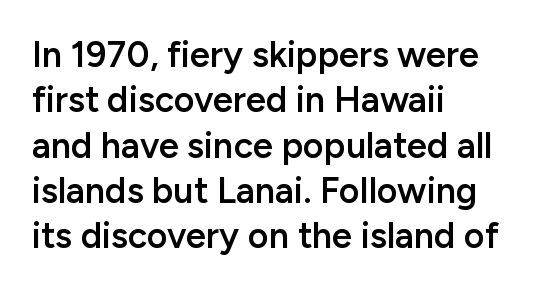
The image shows 36 px semibold sans-serif type, upright; set left-aligned, normal line spacing (1.26x), normal letter spacing, not underlined; low stroke contrast and a medium x-height.
